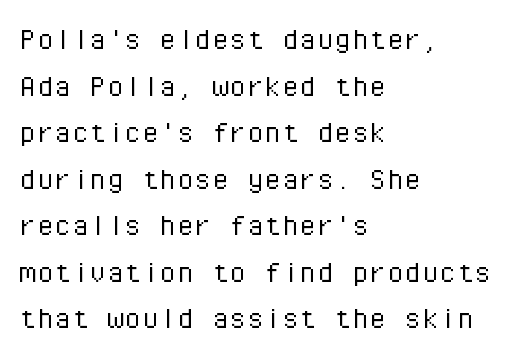
Q: Is the text bold? A: No.
Q: Is the text italic (slanted)? A: No, it is upright.
Q: Is the typeface a serif or a sans-serif typeface? A: Sans-serif.
Q: Is the text underlined? A: No.
Q: How is the paragraph aligned? A: Left-aligned.
Q: Is the spacing between letters normal or unusually wide? A: Normal.
Q: Is the spacing between lines tight, normal or loose? A: Normal.
Q: Width (condensed, normal, or wide)? A: Normal.
Q: Stroke contrast? A: Low.
Q: x-height? A: Medium.
Q: Monospaced? A: Yes.
